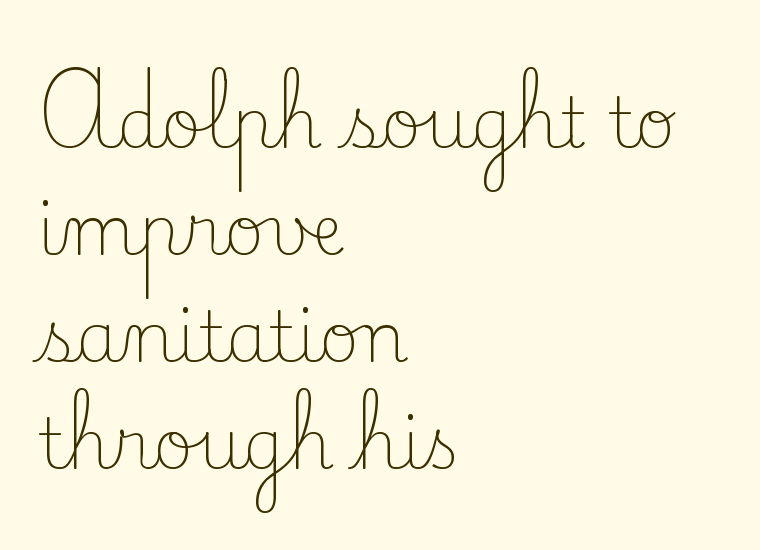
{"serif": "yes", "italic": "no", "bold": "no", "weight": "light", "width": "normal", "stroke_contrast": "low", "x_height": "small", "monospaced": "no", "underline": "no", "align": "left", "line_spacing": "normal", "line_spacing_ratio": 1.55, "letter_spacing": "normal", "letter_spacing_em": 0.0, "glyph_px": 69}
